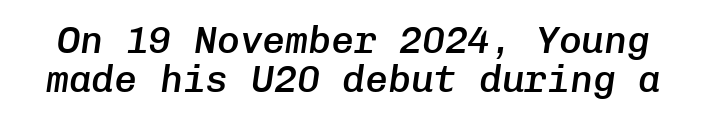
Here the designer chose a console-style face with uniform glyph widths. Leading: reduced. Stems and bowls a touch heavier than normal — semibold. Characters are canted at an angle relative to the baseline's perpendicular.
